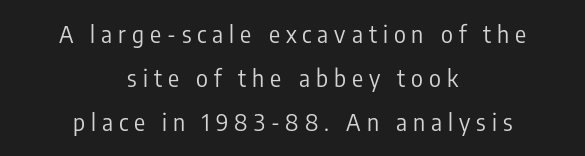
This is not heavy type; no bold has been used. Typeset on center — no edge is straight. The letters stand upright; this is a roman face. The space between consecutive lines is lavish.
